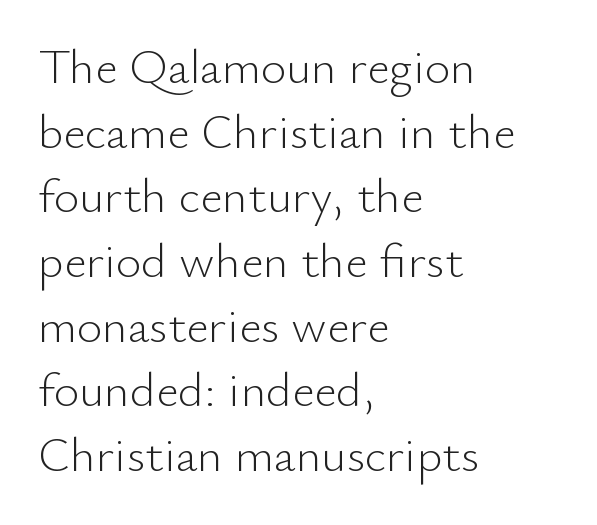
{"serif": "no", "italic": "no", "bold": "no", "weight": "light", "width": "normal", "stroke_contrast": "low", "x_height": "small", "monospaced": "no", "underline": "no", "align": "left", "line_spacing": "normal", "line_spacing_ratio": 1.32, "letter_spacing": "normal", "letter_spacing_em": 0.0, "glyph_px": 49}
